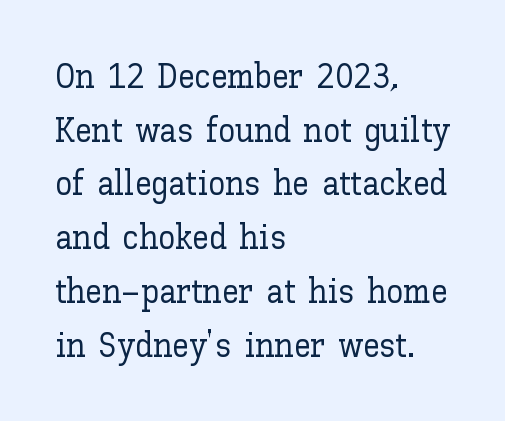
The image shows 34 px text type, upright; set left-aligned, normal line spacing (1.58x), normal letter spacing, not underlined; low stroke contrast and a medium x-height.
